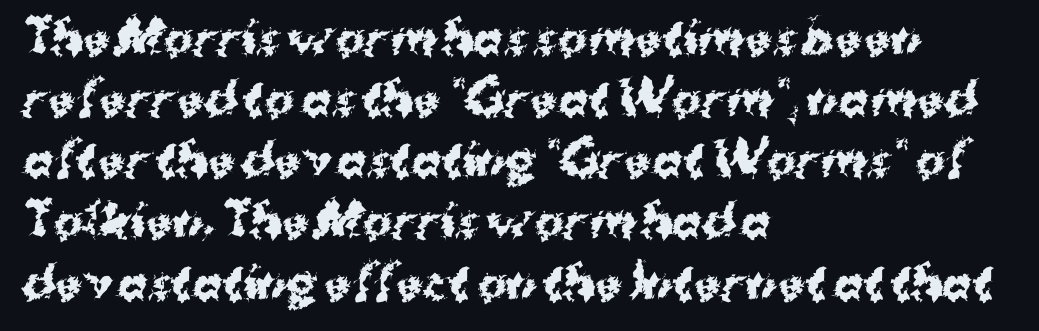
The image shows 44 px bold sans-serif type; set left-aligned, normal line spacing (1.39x), normal letter spacing, not underlined; medium stroke contrast and a medium x-height.
